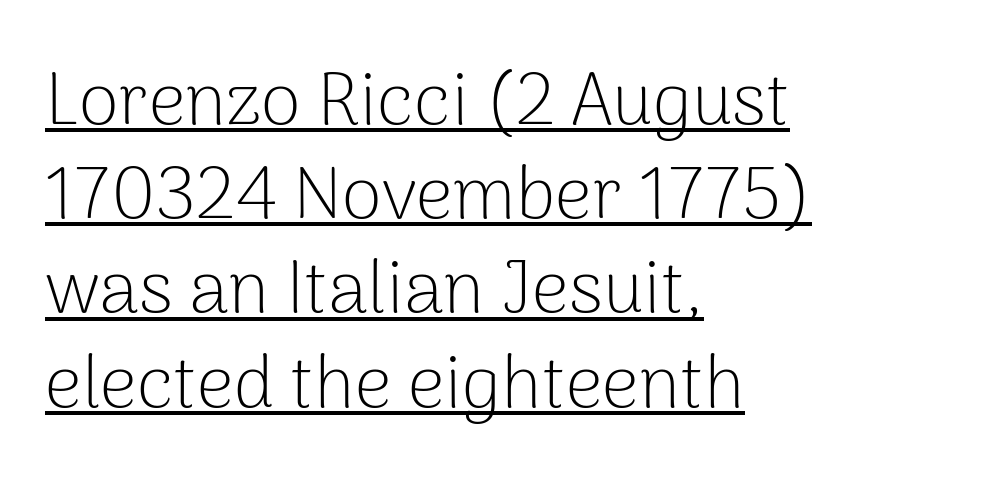
Q: Is the text bold? A: No.
Q: Is the text italic (slanted)? A: No, it is upright.
Q: Is the typeface a serif or a sans-serif typeface? A: Sans-serif.
Q: Is the text underlined? A: Yes.
Q: How is the paragraph aligned? A: Left-aligned.
Q: Is the spacing between letters normal or unusually wide? A: Normal.
Q: Is the spacing between lines tight, normal or loose? A: Normal.
Q: Width (condensed, normal, or wide)? A: Normal.
Q: Stroke contrast? A: Low.
Q: x-height? A: Medium.
Q: Monospaced? A: No.
